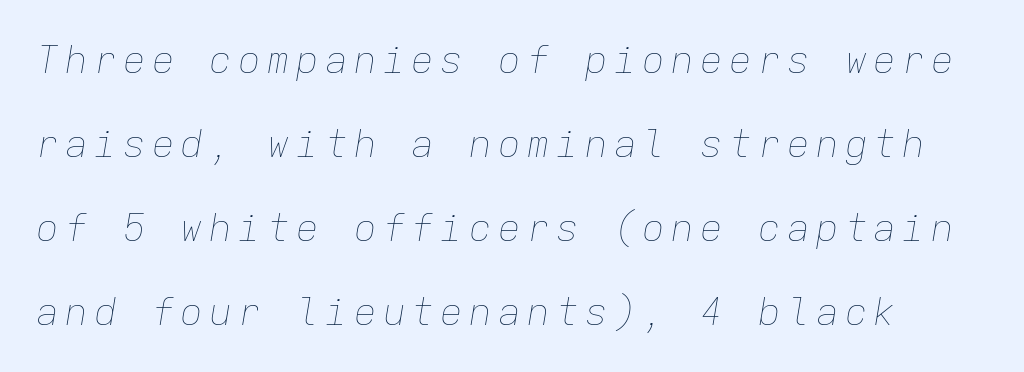
The image shows 38 px thin type, italic (leaning right), monospaced; set loose line spacing (2.21x), not underlined; low stroke contrast and a medium x-height.
